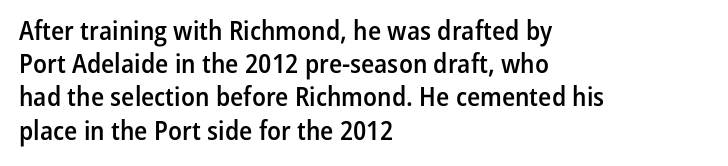
Q: Is the text bold? A: Semi-bold.
Q: Is the text italic (slanted)? A: No, it is upright.
Q: Is the text underlined? A: No.
Q: How is the paragraph aligned? A: Left-aligned.
Q: Is the spacing between letters normal or unusually wide? A: Normal.
